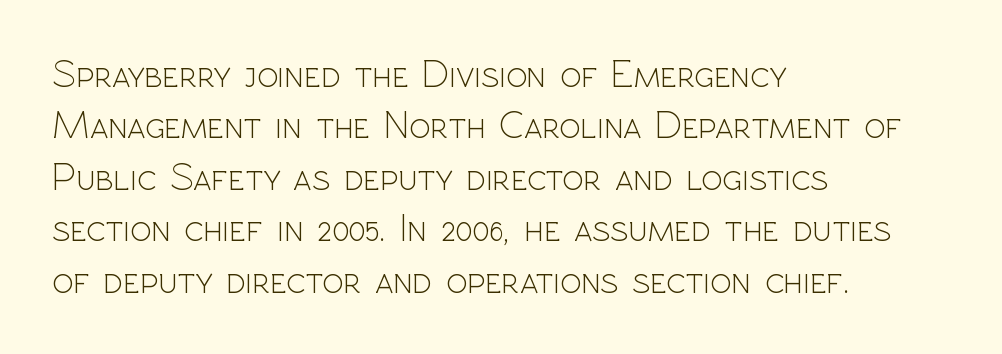
{"serif": "no", "italic": "no", "bold": "no", "weight": "light", "width": "normal", "x_height": "medium", "monospaced": "no", "underline": "no", "align": "left", "line_spacing": "normal", "line_spacing_ratio": 1.32, "letter_spacing": "normal", "letter_spacing_em": 0.0, "glyph_px": 39}
